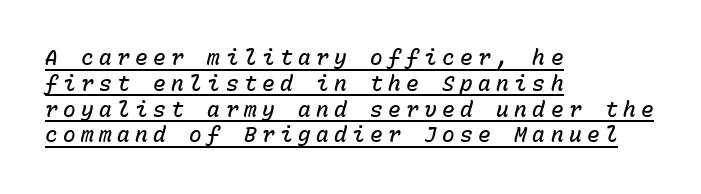
Like a heading marked for emphasis, these lines bear an underscore. Tall strokes in this sample are angled rather than plumb. As a designer I'd log this as weight 600, semibold. Spacing between characters has been opened up far beyond the box default.
